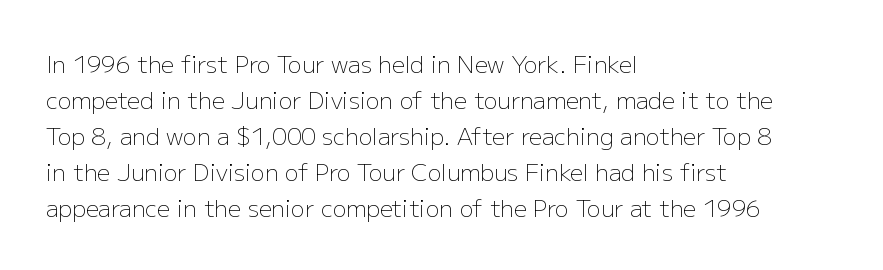
Q: Is the text bold? A: No.
Q: Is the text italic (slanted)? A: No, it is upright.
Q: Is the text underlined? A: No.
Q: How is the paragraph aligned? A: Left-aligned.
Q: Is the spacing between letters normal or unusually wide? A: Normal.
Q: Is the spacing between lines tight, normal or loose? A: Normal.
